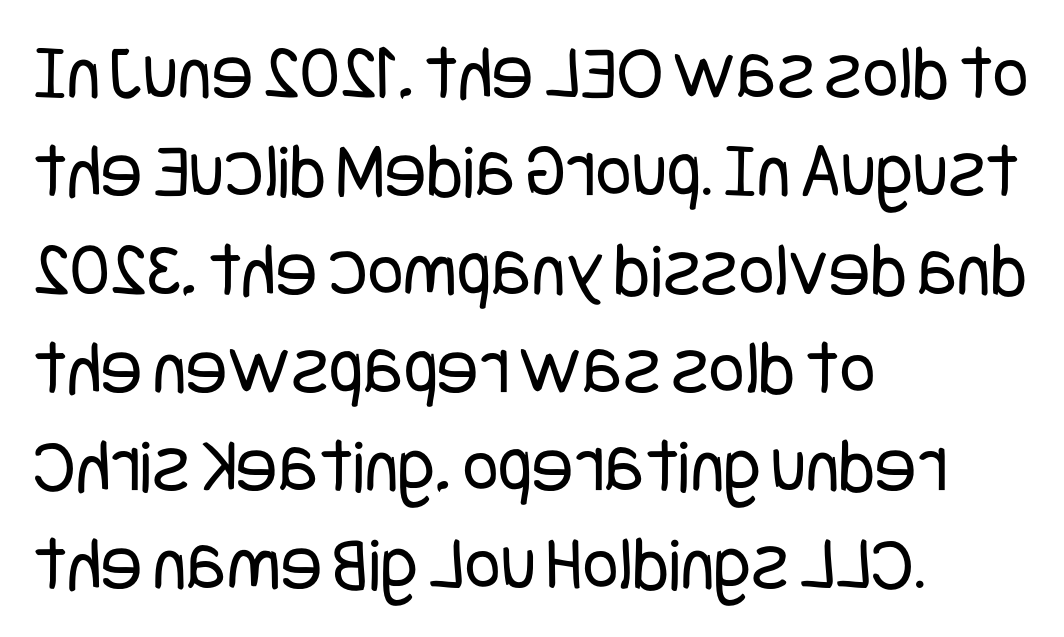
The image shows 78 px regular-weight, condensed sans-serif type, upright; set left-aligned, normal line spacing (1.26x), normal letter spacing, not underlined; low stroke contrast and a large x-height.
